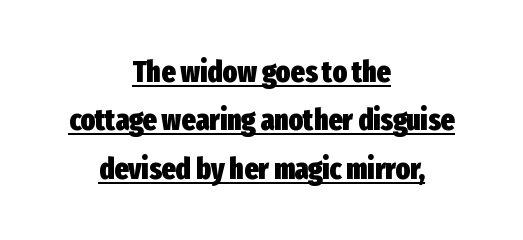
Beneath each row of characters lies a ruled line. To sum up the face: it is a sans, with no serifs. No italicization has been applied; the sample stays upright. On the weight axis this lands at bold, roughly 700. The space between consecutive lines is moderate. Here the designer chose a conventional face with non-uniform glyph widths.
